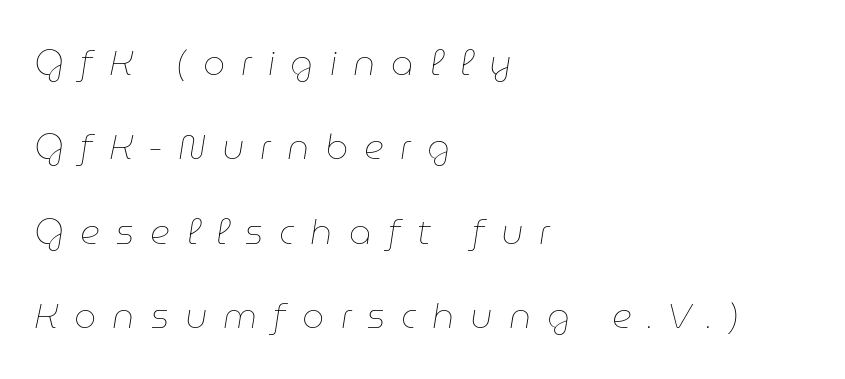
{"italic": "yes", "lean": "right", "slant_degrees": 9, "bold": "no", "weight": "thin", "width": "normal", "stroke_contrast": "low", "x_height": "medium", "monospaced": "no", "underline": "no", "align": "left", "line_spacing": "loose", "line_spacing_ratio": 2.41, "letter_spacing": "wide", "letter_spacing_em": 0.46, "glyph_px": 35}
